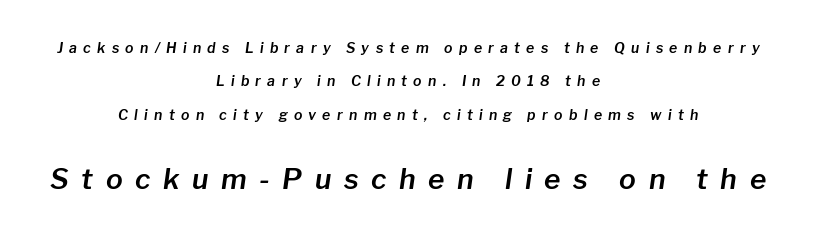
Q: Is the text italic (slanted)? A: Yes, it leans right by about 8 degrees.
Q: Is the text underlined? A: No.
Q: How is the paragraph aligned? A: Centered.
Q: Is the spacing between letters normal or unusually wide? A: Unusually wide.
Q: Is the spacing between lines tight, normal or loose? A: Loose.
Q: Which block of text is set in a larger size, the first (top) or the second (bottom)? A: The second (bottom) one.
Q: Width (condensed, normal, or wide)? A: Normal.
Q: Stroke contrast? A: Low.
Q: x-height? A: Medium.
Q: Monospaced? A: No.
